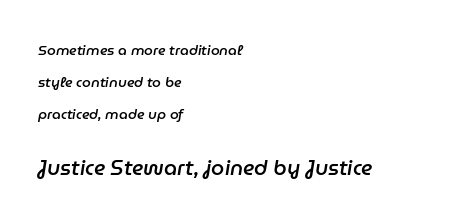
Q: Is the text bold? A: Semi-bold.
Q: Is the text italic (slanted)? A: Yes, it leans right by about 9 degrees.
Q: Is the text underlined? A: No.
Q: How is the paragraph aligned? A: Left-aligned.
Q: Is the spacing between letters normal or unusually wide? A: Normal.
Q: Is the spacing between lines tight, normal or loose? A: Loose.
Q: Which block of text is set in a larger size, the first (top) or the second (bottom)? A: The second (bottom) one.
